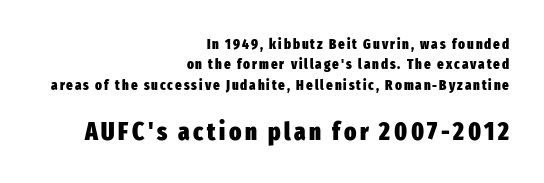
{"italic": "no", "bold": "yes", "underline": "no", "align": "right", "line_spacing": "normal", "line_spacing_ratio": 1.46, "larger_block": "second", "size_ratio": 1.79, "glyph_px": 25}
